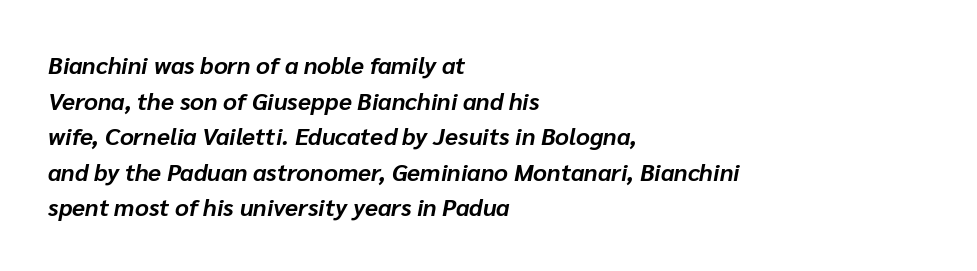
The image shows 24 px bold type, italic (leaning right); set left-aligned, normal line spacing (1.48x), normal letter spacing, not underlined.
